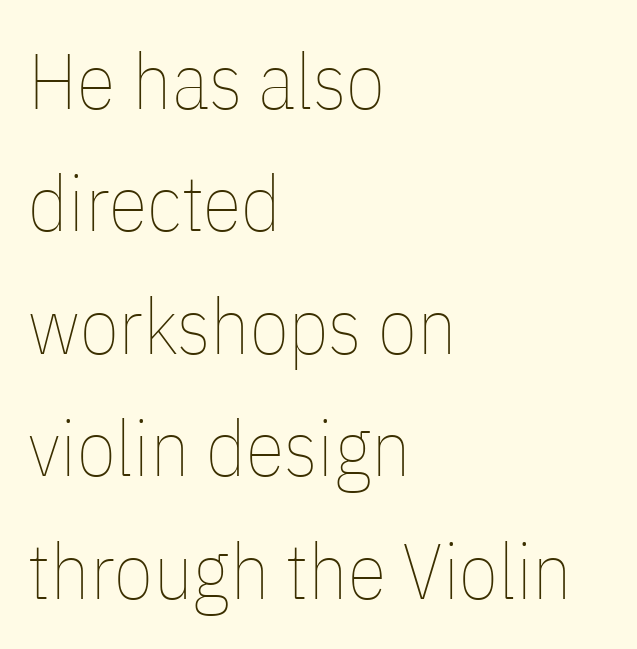
{"italic": "no", "bold": "no", "weight": "thin", "width": "condensed", "stroke_contrast": "low", "x_height": "medium", "monospaced": "no", "underline": "no", "align": "left", "line_spacing": "normal", "line_spacing_ratio": 1.55, "letter_spacing": "normal", "letter_spacing_em": 0.0, "glyph_px": 79}
